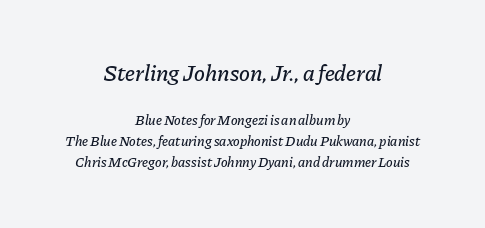
Size hierarchy here favors the leading block over the trailing one. Descenders hang freely into open space. Casual observation: everything's sitting right in the middle. If you measured baseline to baseline, you'd find a middling distance. Nobody touched the tracking dial on this one.
